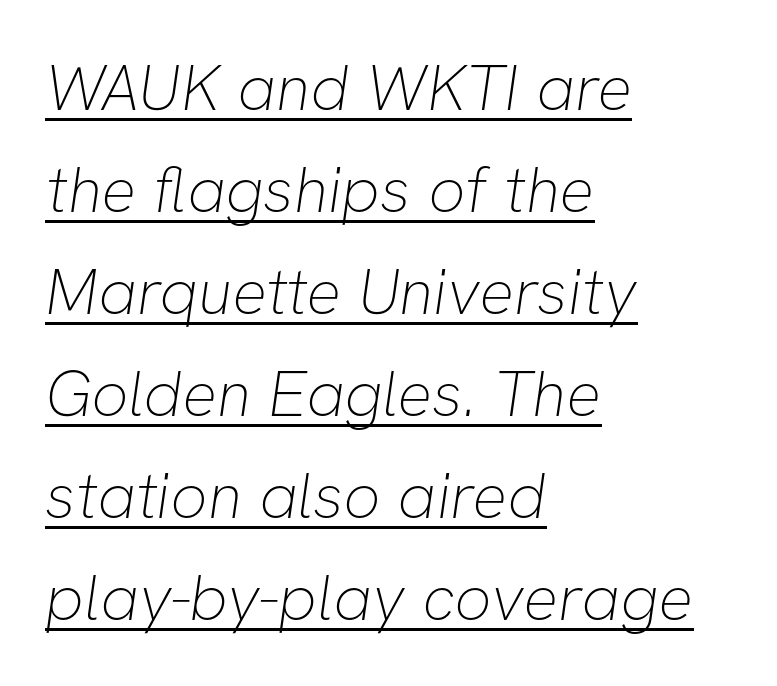
Q: Is the text bold? A: No.
Q: Is the typeface a serif or a sans-serif typeface? A: Sans-serif.
Q: Is the text underlined? A: Yes.
Q: How is the paragraph aligned? A: Left-aligned.
Q: Is the spacing between letters normal or unusually wide? A: Normal.
Q: Is the spacing between lines tight, normal or loose? A: Normal.
Q: Width (condensed, normal, or wide)? A: Normal.
Q: Stroke contrast? A: Low.
Q: x-height? A: Medium.
Q: Monospaced? A: No.
